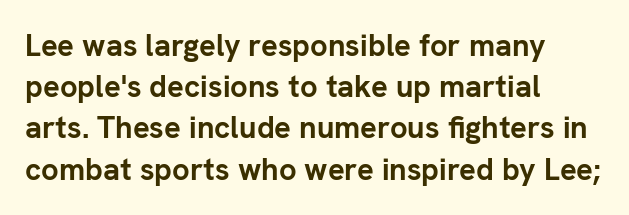
Summary of vertical rhythm: regular, with standard interline spacing. Descenders hang freely into open space. Does the type have serifs? No, each stem ends abruptly. The rendering anchors every line to the left-hand side. Varying glyph widths throughout — classic text-font behaviour.
